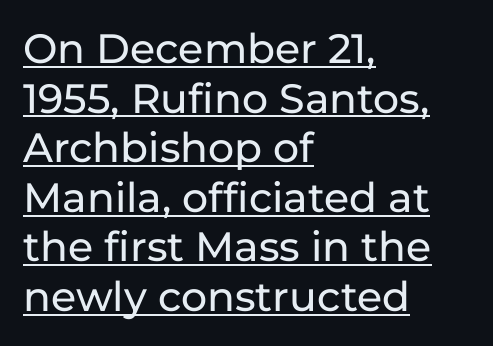
{"serif": "no", "italic": "no", "width": "normal", "stroke_contrast": "low", "x_height": "medium", "monospaced": "no", "underline": "yes", "align": "left", "line_spacing_ratio": 1.21, "letter_spacing": "normal", "letter_spacing_em": 0.0, "glyph_px": 41}
